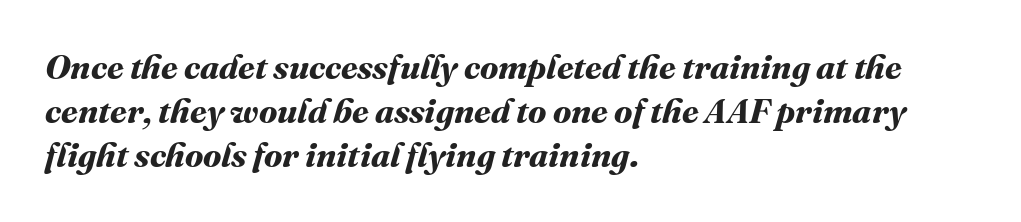
The image shows 34 px bold type; set left-aligned, normal line spacing (1.3x), normal letter spacing, not underlined; medium stroke contrast and a medium x-height.
